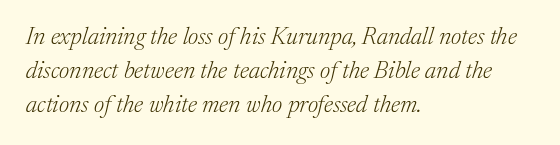
Is the letter spacing exaggerated? No — it looks like the ordinary default. The font's italic variant was chosen for this text. Caption: multi-line text, flush left, ragged right. Interline gaps are of average width in this sample.
